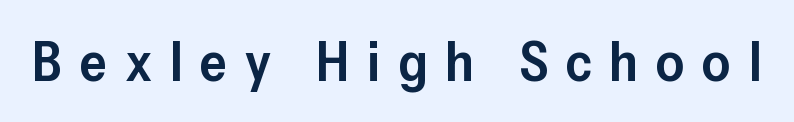
{"serif": "no", "italic": "no", "bold": "semi", "weight": "semibold", "width": "normal", "stroke_contrast": "low", "x_height": "medium", "monospaced": "no", "underline": "no", "letter_spacing": "wide", "letter_spacing_em": 0.32, "glyph_px": 55}
